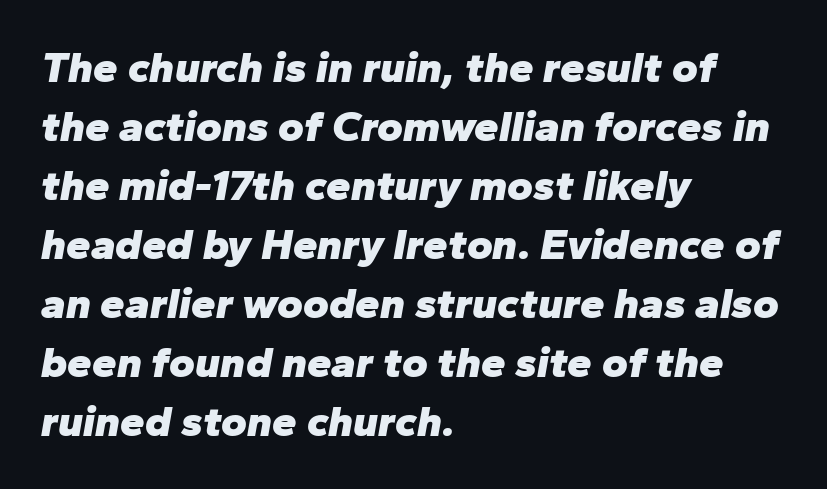
Is the block centered? No — it sits flush against the left margin. The area under the type is left untouched. Here the designer chose a conventional face with non-uniform glyph widths. One glance says typical: line gaps are just what's usual.
